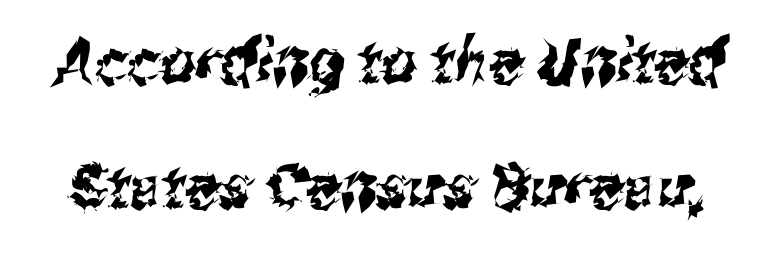
The image shows 62 px condensed sans-serif type; set loose line spacing (2.02x), normal letter spacing, not underlined; medium stroke contrast and a medium x-height.
